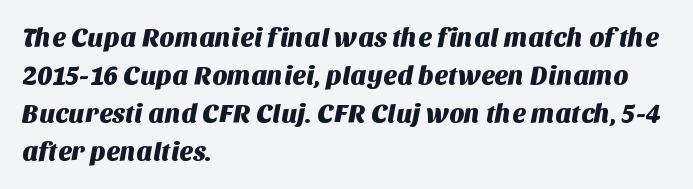
Q: Is the text underlined? A: No.
Q: How is the paragraph aligned? A: Left-aligned.
Q: Is the spacing between letters normal or unusually wide? A: Normal.
Q: Is the spacing between lines tight, normal or loose? A: Normal.
